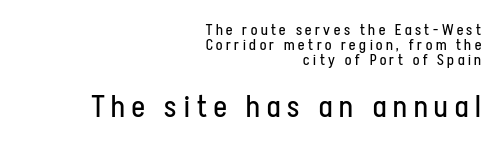
The image shows 30 px regular-weight, condensed sans-serif type, upright; set right-aligned, tight line spacing (0.99x), unusually wide letter spacing (+0.24 em), not underlined; the second (bottom) block is 2.0x larger; low stroke contrast and a medium x-height.
